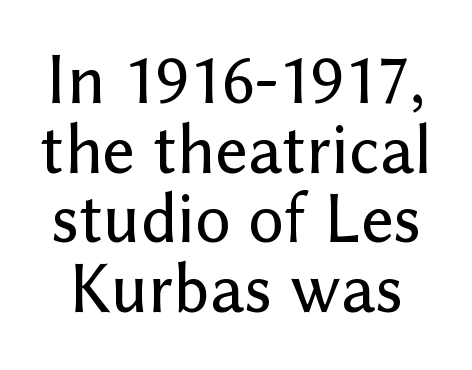
A typesetter would call this proportional, since set widths differ per character. Look at the bottom of the vertical strokes: they stop flat, with no serifs. Leading: reduced. Rule under the text: the space is simply empty.
